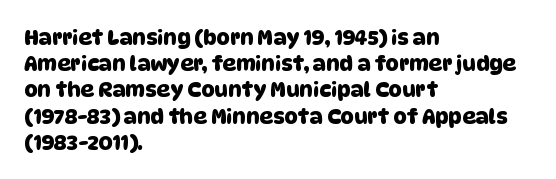
The image shows 21 px text type; set left-aligned, normal line spacing (1.25x), normal letter spacing, not underlined.
